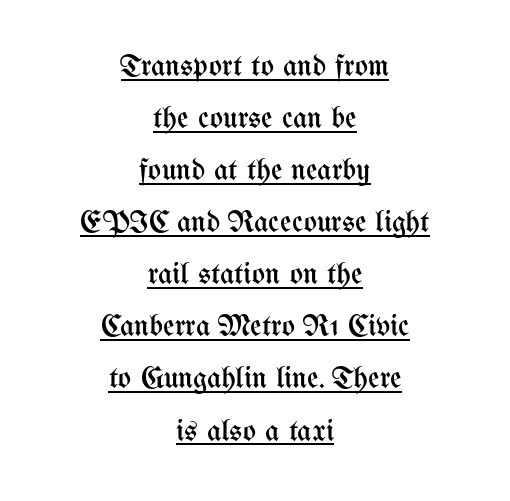
The image shows 31 px regular-weight, condensed type, upright; set centered, normal line spacing (1.68x), normal letter spacing, underlined; medium stroke contrast and a medium x-height.
